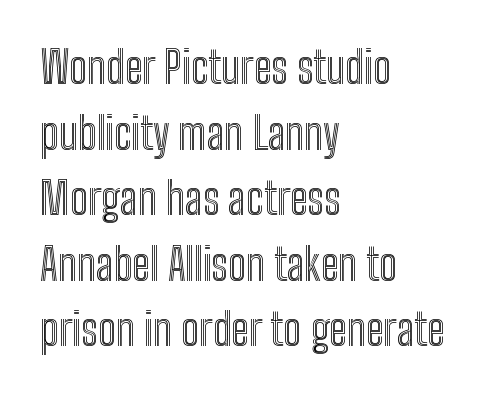
The image shows 44 px condensed type, upright; set left-aligned, normal line spacing (1.49x), normal letter spacing, not underlined; a medium x-height.
